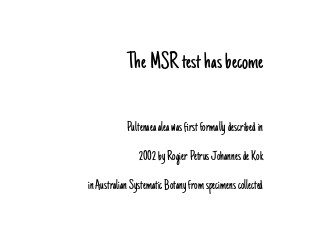
How are the letters spaced? Ordinarily, with no added tracking. This is roman type, the default non-slanted kind. Type without underlining. A student would call this right alignment; a typographer would say flush right, rag left. A quiet, ordinary-to-light weight characterises the typeface. Larger block? The one above; the one below is distinctly smaller.
